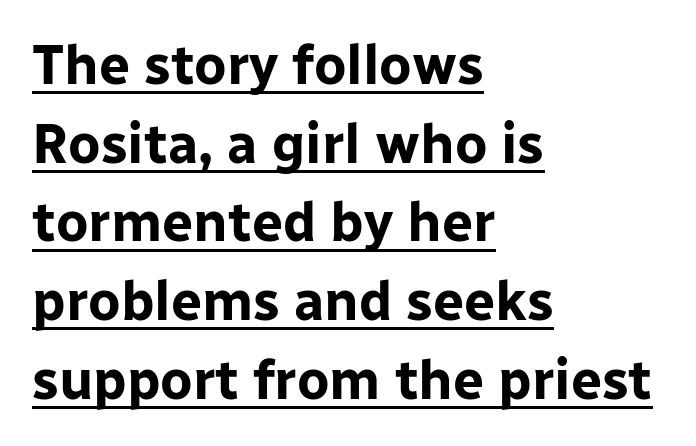
{"serif": "no", "italic": "no", "bold": "yes", "weight": "bold", "width": "normal", "stroke_contrast": "low", "x_height": "medium", "monospaced": "no", "underline": "yes", "align": "left", "line_spacing": "normal", "line_spacing_ratio": 1.43, "letter_spacing": "normal", "letter_spacing_em": 0.0, "glyph_px": 55}
